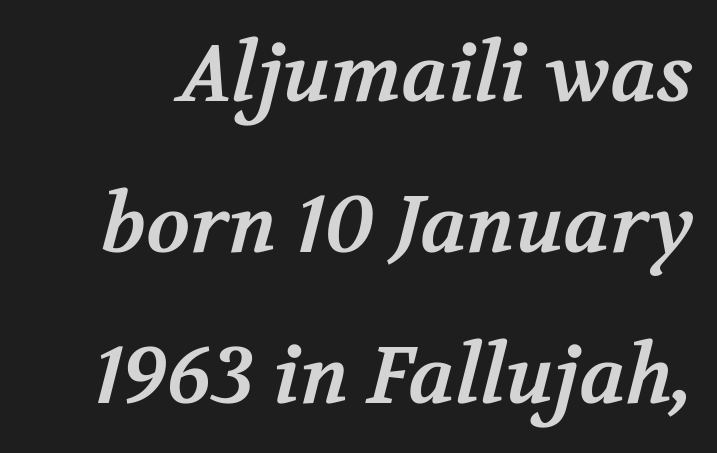
The image shows 80 px bold serif type; set line spacing 1.89x, normal letter spacing, not underlined; medium stroke contrast and a medium x-height.
